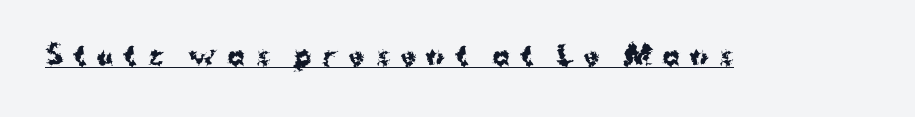
{"italic": "no", "bold": "yes", "underline": "yes", "letter_spacing": "wide", "letter_spacing_em": 0.4, "glyph_px": 26}
